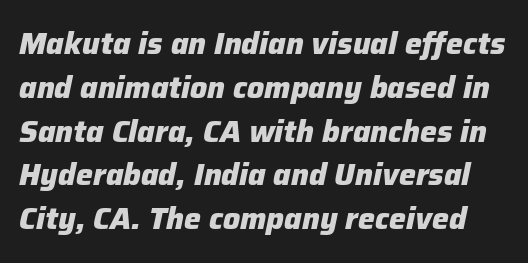
The image shows 30 px heavy type, italic (leaning right); set normal line spacing (1.46x), normal letter spacing, not underlined; low stroke contrast and a medium x-height.
